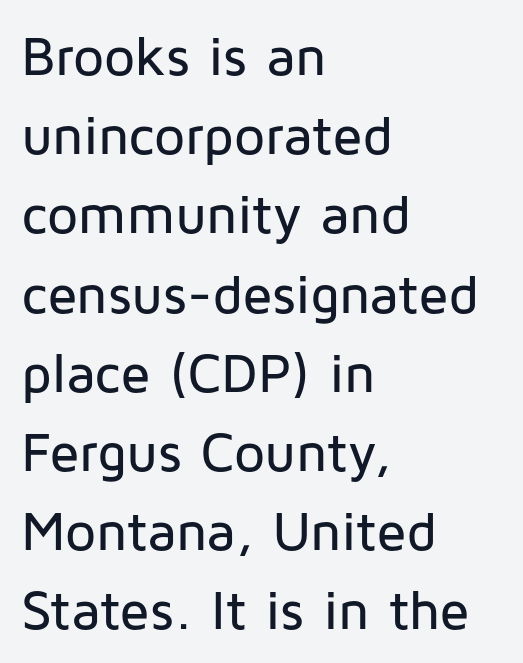
Q: Is the text italic (slanted)? A: No, it is upright.
Q: Is the typeface a serif or a sans-serif typeface? A: Sans-serif.
Q: Is the text underlined? A: No.
Q: How is the paragraph aligned? A: Left-aligned.
Q: Is the spacing between letters normal or unusually wide? A: Normal.
Q: Is the spacing between lines tight, normal or loose? A: Normal.
Q: Width (condensed, normal, or wide)? A: Normal.
Q: Stroke contrast? A: Low.
Q: x-height? A: Medium.
Q: Monospaced? A: No.
